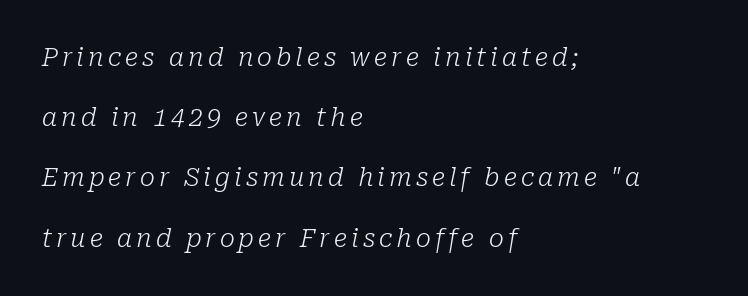
Q: Is the text bold? A: No.
Q: Is the text italic (slanted)? A: Yes, it leans right by about 10 degrees.
Q: Is the text underlined? A: No.
Q: How is the paragraph aligned? A: Left-aligned.
Q: Is the spacing between lines tight, normal or loose? A: Loose.
